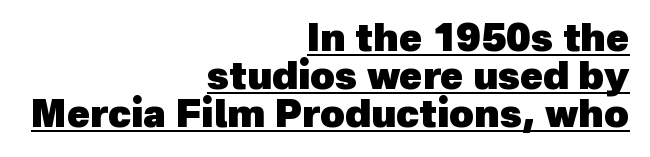
Q: Is the text bold? A: Yes.
Q: Is the typeface a serif or a sans-serif typeface? A: Sans-serif.
Q: Is the text underlined? A: Yes.
Q: How is the paragraph aligned? A: Right-aligned.
Q: Is the spacing between letters normal or unusually wide? A: Normal.
Q: Is the spacing between lines tight, normal or loose? A: Tight.
Q: Width (condensed, normal, or wide)? A: Normal.
Q: x-height? A: Medium.
Q: Monospaced? A: No.
